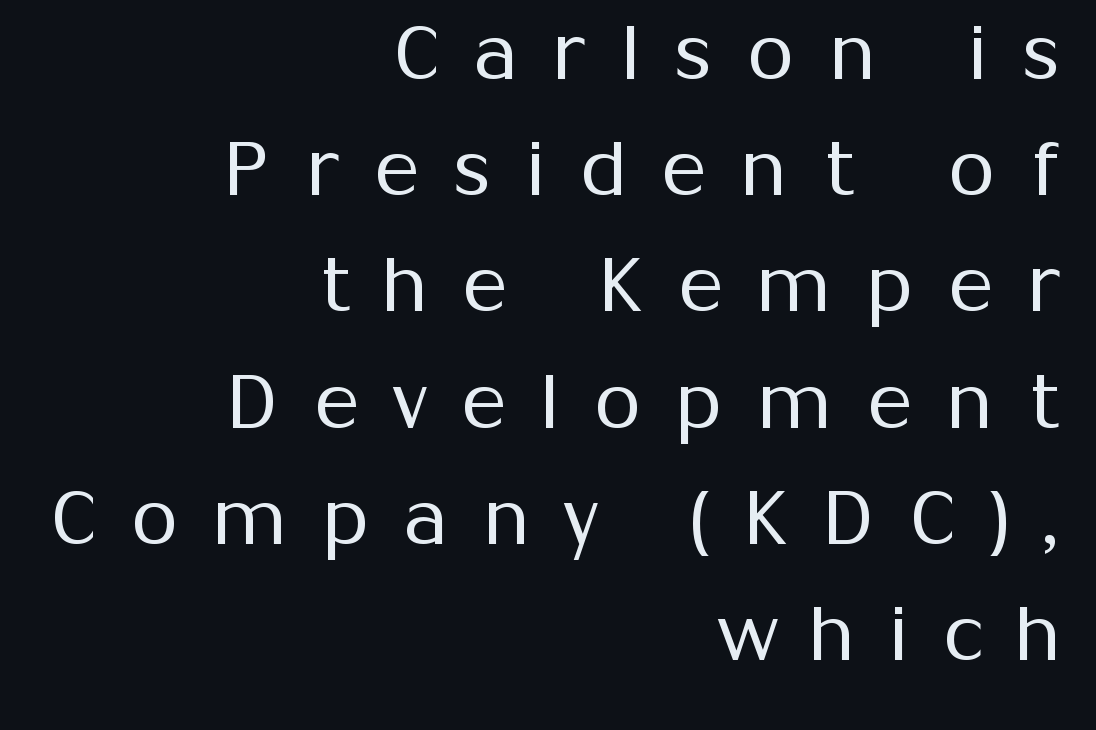
Q: Is the text bold? A: No.
Q: Is the text italic (slanted)? A: No, it is upright.
Q: Is the typeface a serif or a sans-serif typeface? A: Sans-serif.
Q: Is the text underlined? A: No.
Q: How is the paragraph aligned? A: Right-aligned.
Q: Is the spacing between letters normal or unusually wide? A: Unusually wide.
Q: Is the spacing between lines tight, normal or loose? A: Normal.
Q: Width (condensed, normal, or wide)? A: Normal.
Q: Stroke contrast? A: Medium.
Q: x-height? A: Medium.
Q: Monospaced? A: No.
